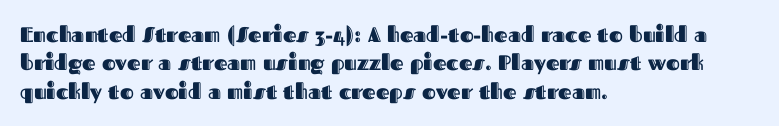
Posture: upright roman. The foot of each line stays bare and open. The passage shown stacks its lines at a standard gap. Alignment: flush left. The horizontal fit of the characters is conventional and even.
